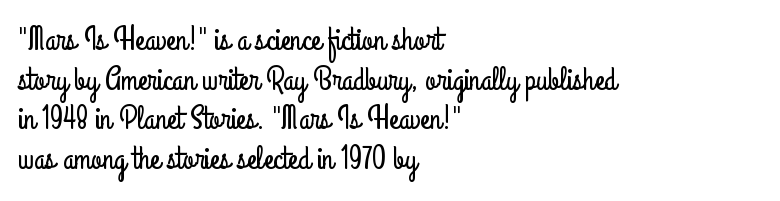
Words appear dense and cohesive because spacing is normal. Underline: absent. Grotesque or geometric, the face here clearly has no serifs. The lines are quadded left. Looks like regular typesetting: each glyph gets only the width it needs.
